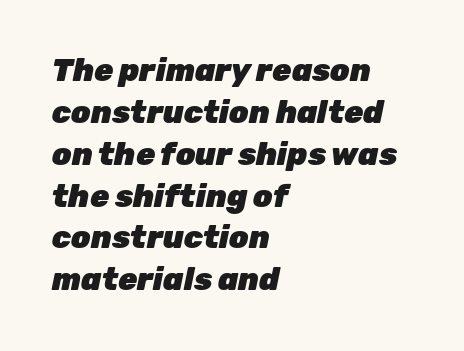
Q: Is the text bold? A: Yes.
Q: Is the text italic (slanted)? A: Yes, it leans right by about 12 degrees.
Q: Is the text underlined? A: No.
Q: How is the paragraph aligned? A: Left-aligned.
Q: Is the spacing between letters normal or unusually wide? A: Normal.
Q: Is the spacing between lines tight, normal or loose? A: Normal.
Q: Width (condensed, normal, or wide)? A: Normal.
Q: Stroke contrast? A: Low.
Q: x-height? A: Medium.
Q: Monospaced? A: No.
